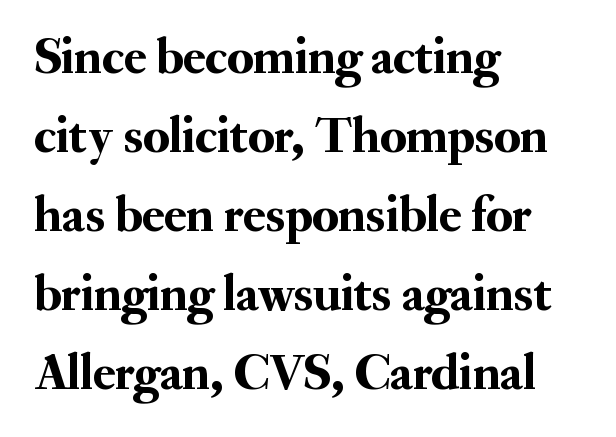
This is serif lettering, the kind often seen in printed books. Between one letter and the next there's only the usual sliver of space. Does the copy run flush right? No — it runs flush left. The face used here is proportionally spaced, like ordinary book or web type.
